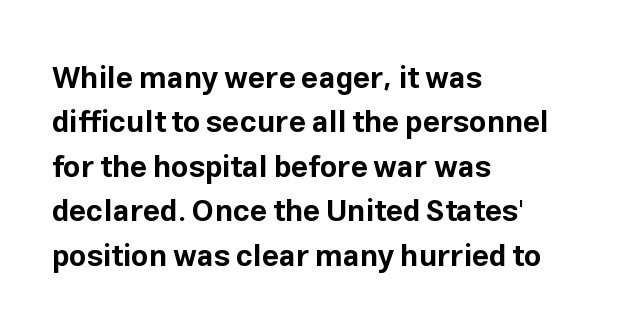
{"serif": "no", "italic": "no", "bold": "yes", "weight": "bold", "width": "normal", "stroke_contrast": "low", "x_height": "medium", "monospaced": "no", "underline": "no", "align": "left", "line_spacing": "normal", "line_spacing_ratio": 1.48, "letter_spacing": "normal", "letter_spacing_em": 0.0, "glyph_px": 30}
